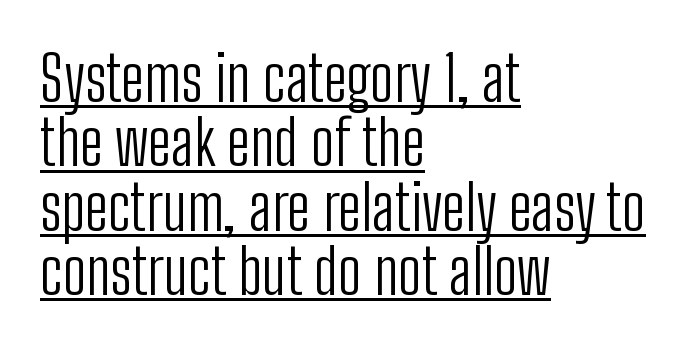
{"serif": "no", "italic": "no", "bold": "no", "weight": "light", "width": "condensed", "stroke_contrast": "low", "x_height": "medium", "monospaced": "no", "underline": "yes", "align": "left", "line_spacing": "tight", "line_spacing_ratio": 1.02, "letter_spacing": "normal", "letter_spacing_em": 0.0, "glyph_px": 63}
